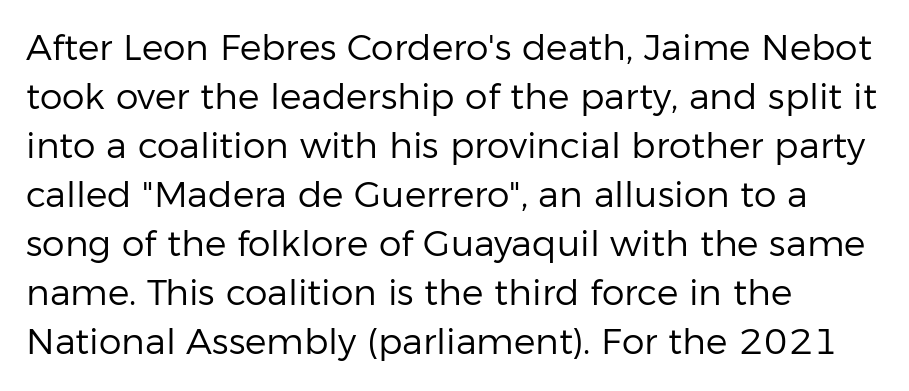
The lines sit at an ordinary, default distance from one another. The area under the type is left untouched. Visually the block forms a straight wall on the left and a jagged coastline on the right. Tracking here is standard; glyphs follow each other at the usual distance.
